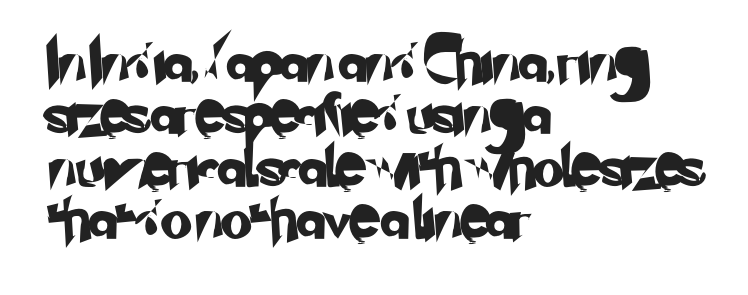
The passage shown is typed in a proportional face where columns would drift. This rendering employs a face without finishing strokes, i.e., a sans-serif. There is no visible air inserted between adjacent glyphs. The baseline area is clear. The compositor pushed each line to the left boundary.
